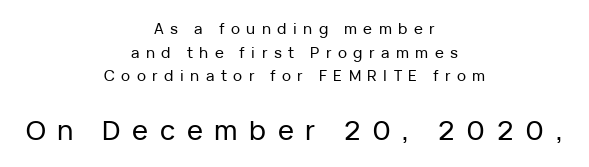
{"italic": "no", "underline": "no", "align": "center", "line_spacing": "normal", "line_spacing_ratio": 1.58, "letter_spacing": "wide", "letter_spacing_em": 0.43, "larger_block": "second", "size_ratio": 1.8, "glyph_px": 27}
